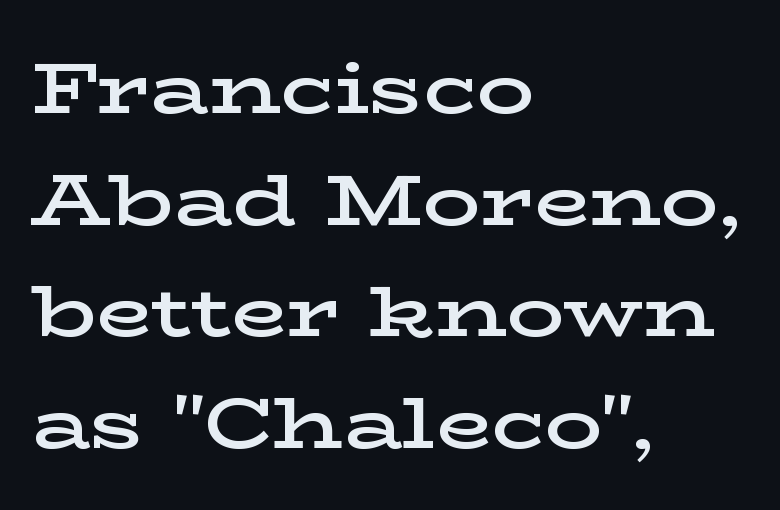
Is this a fixed-width face? No — the glyphs have proportional, varying widths. These lines are composed in type with serifs. The horizontal fit of the characters is conventional and even. The gap between lines stays unmarked. Baseline-to-baseline distance is the conventional proportion of letter height. These lines are set flush left with a ragged right edge.
